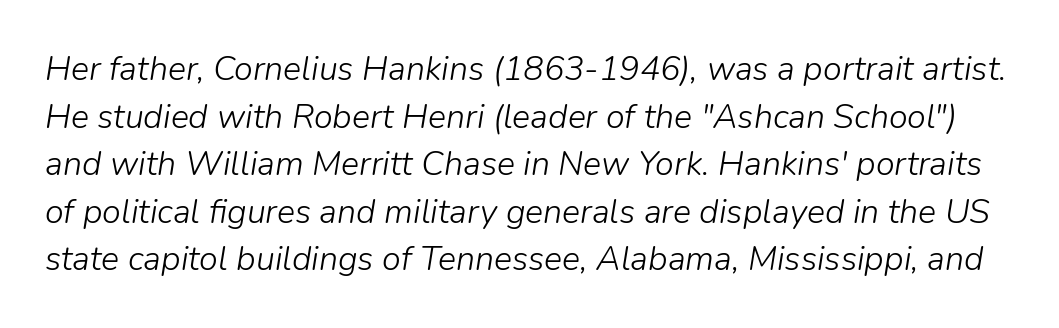
Q: Is the text bold? A: No.
Q: Is the text italic (slanted)? A: Yes, it leans right by about 9 degrees.
Q: Is the text underlined? A: No.
Q: Is the spacing between letters normal or unusually wide? A: Normal.
Q: Is the spacing between lines tight, normal or loose? A: Normal.
Q: Width (condensed, normal, or wide)? A: Normal.
Q: Stroke contrast? A: Low.
Q: x-height? A: Medium.
Q: Monospaced? A: No.
